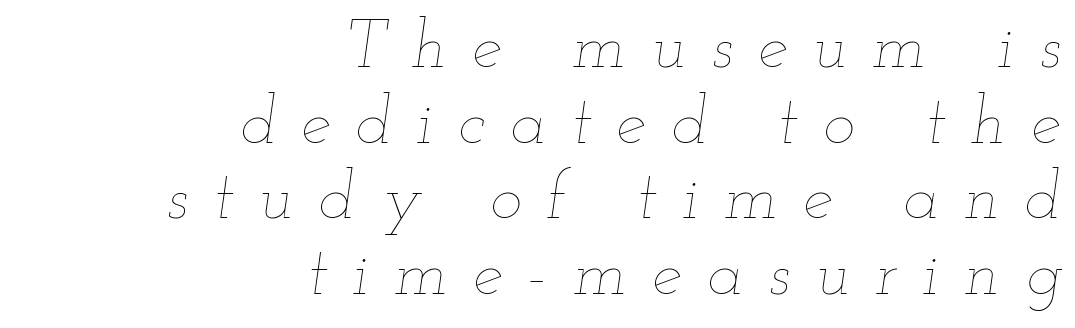
The glyphs look as if they've been sheared to an angle. Leading: reduced. A flush-right, rag-left setting is used for this passage. This sample has the flowing, uneven cadence of proportional lettering.
